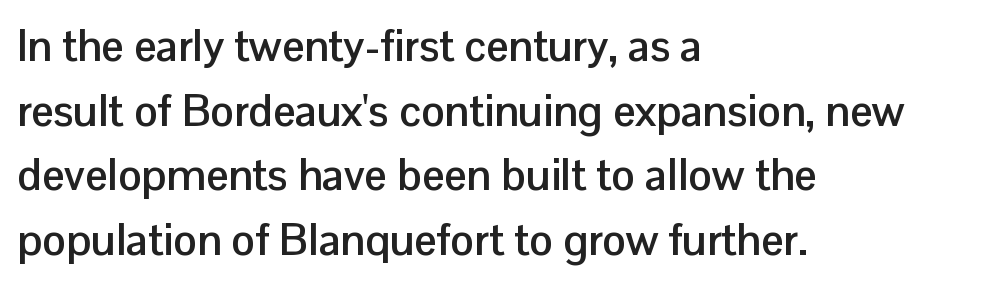
Q: Is the text bold? A: Yes.
Q: Is the text italic (slanted)? A: No, it is upright.
Q: Is the typeface a serif or a sans-serif typeface? A: Sans-serif.
Q: Is the text underlined? A: No.
Q: How is the paragraph aligned? A: Left-aligned.
Q: Is the spacing between letters normal or unusually wide? A: Normal.
Q: Is the spacing between lines tight, normal or loose? A: Normal.
Q: Width (condensed, normal, or wide)? A: Normal.
Q: Stroke contrast? A: Low.
Q: x-height? A: Medium.
Q: Monospaced? A: No.
